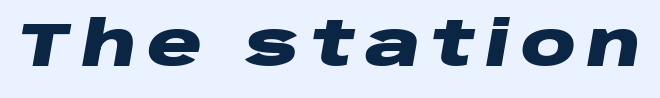
How heavy is the stroke? Heavy — this is a bold. The specimen omits any rule beneath the text block's lines. The whole block is typeset with a tilt. Looks like regular typesetting: each glyph gets only the width it needs.
